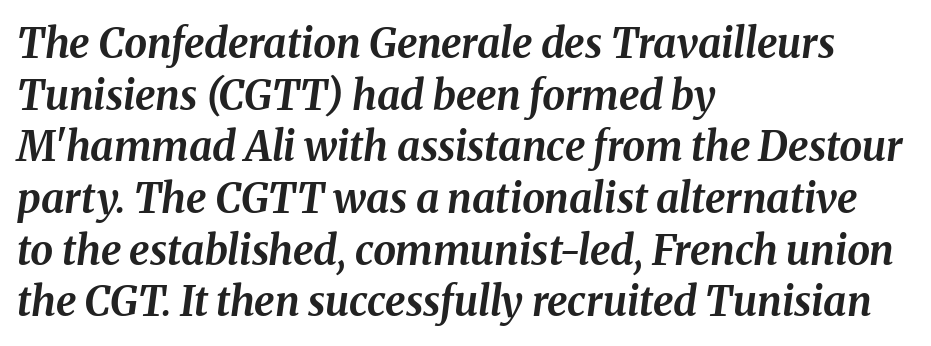
{"italic": "yes", "lean": "right", "slant_degrees": 8, "bold": "yes", "weight": "bold", "width": "normal", "stroke_contrast": "medium", "x_height": "medium", "monospaced": "no", "underline": "no", "align": "left", "line_spacing": "normal", "line_spacing_ratio": 1.26, "letter_spacing": "normal", "letter_spacing_em": 0.0, "glyph_px": 41}
